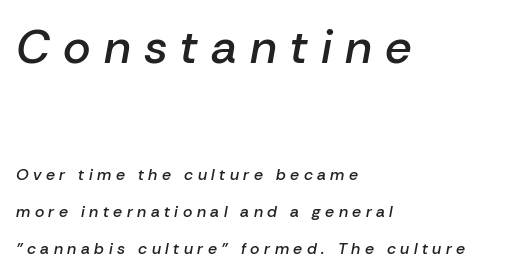
{"italic": "yes", "lean": "right", "slant_degrees": 10, "bold": "semi", "weight": "semibold", "width": "normal", "stroke_contrast": "low", "x_height": "medium", "monospaced": "no", "underline": "no", "align": "left", "line_spacing": "loose", "line_spacing_ratio": 2.34, "letter_spacing": "wide", "letter_spacing_em": 0.28, "larger_block": "first", "size_ratio": 2.94, "glyph_px": 47}
